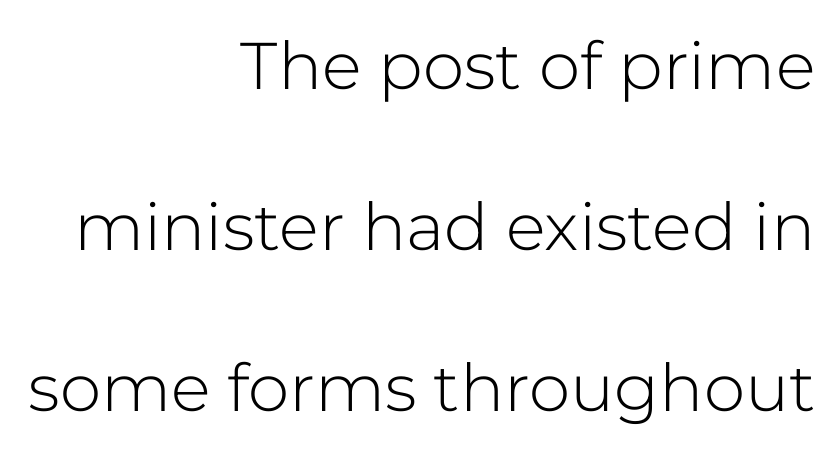
Q: Is the text bold? A: No.
Q: Is the text italic (slanted)? A: No, it is upright.
Q: Is the typeface a serif or a sans-serif typeface? A: Sans-serif.
Q: Is the text underlined? A: No.
Q: How is the paragraph aligned? A: Right-aligned.
Q: Is the spacing between letters normal or unusually wide? A: Normal.
Q: Is the spacing between lines tight, normal or loose? A: Loose.
Q: Width (condensed, normal, or wide)? A: Normal.
Q: Stroke contrast? A: Low.
Q: x-height? A: Medium.
Q: Monospaced? A: No.
